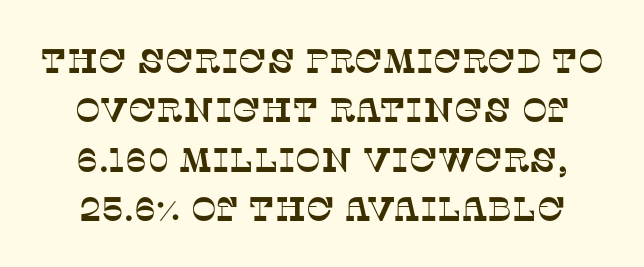
{"serif": "yes", "width": "normal", "stroke_contrast": "low", "x_height": "large", "monospaced": "no", "underline": "no", "line_spacing": "normal", "line_spacing_ratio": 1.45, "letter_spacing": "normal", "letter_spacing_em": 0.0, "glyph_px": 34}
